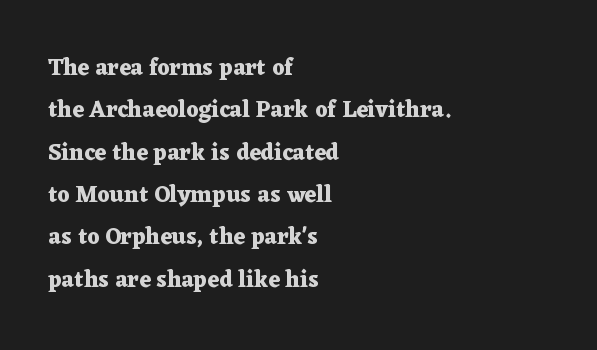
The image shows 23 px bold type, upright; set left-aligned, line spacing 1.84x, normal letter spacing, not underlined.
